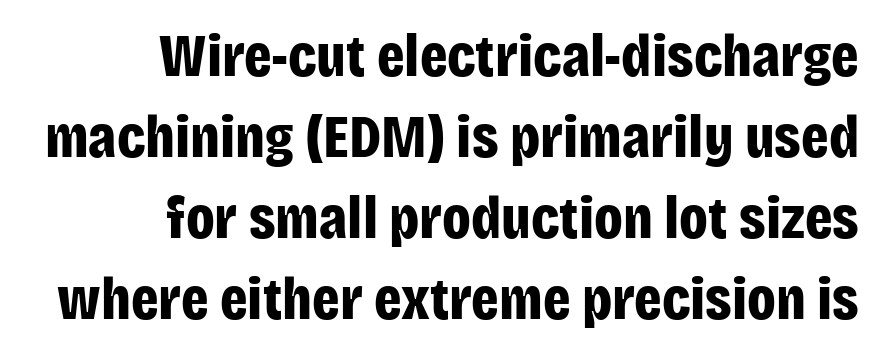
Is there any slant? The stems are plumb. Spacing verdict: proportional, widths tailored to each character. Students, note that the glyphs here touch the page at normal intervals. You'd pick this weight for a headline — it's a proper bold. Whoever set this chose a conventional vertical rhythm.
